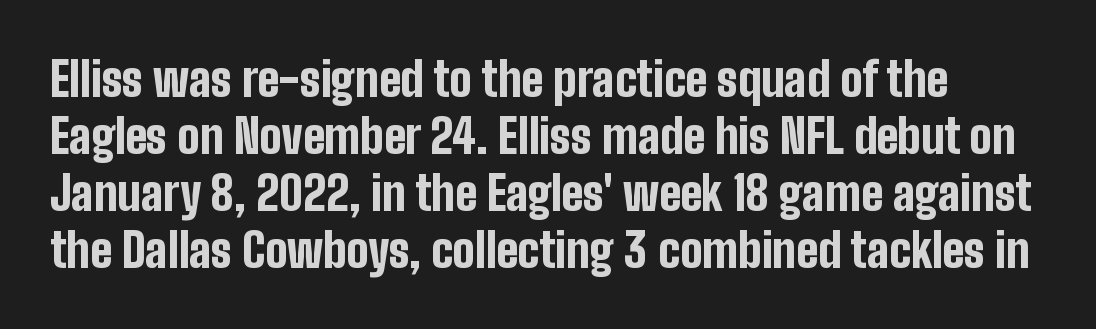
The characters display no serif detailing; their extremities are plain. The face used here has the dense, thick strokes of a bold. The tracking reads as untouched default to a designer's eye. Descenders hang freely into open space.
